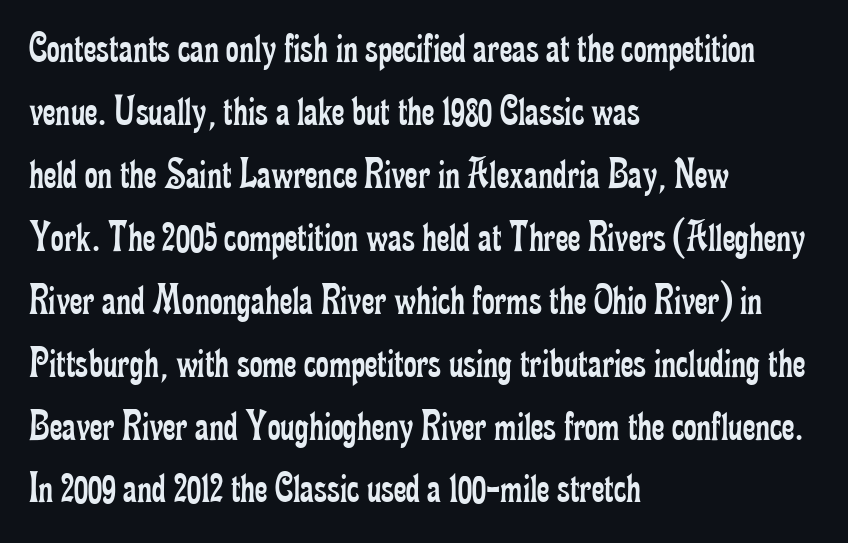
The image shows 44 px regular-weight, condensed serif type, upright; set left-aligned, normal line spacing (1.43x), normal letter spacing, not underlined; low stroke contrast and a small x-height.
